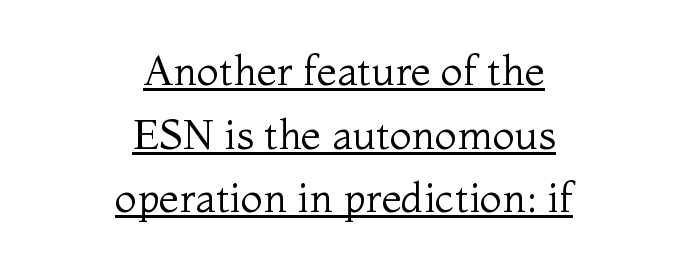
{"serif": "yes", "italic": "no", "bold": "no", "weight": "regular", "width": "normal", "stroke_contrast": "medium", "x_height": "medium", "monospaced": "no", "underline": "yes", "align": "center", "line_spacing": "normal", "line_spacing_ratio": 1.55, "letter_spacing": "normal", "letter_spacing_em": 0.0, "glyph_px": 41}
